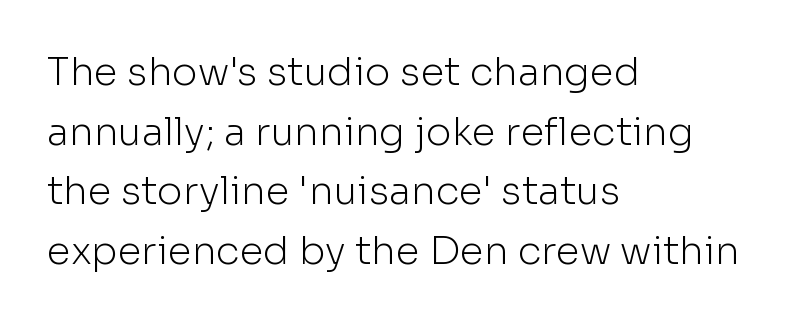
Q: Is the text bold? A: No.
Q: Is the text italic (slanted)? A: No, it is upright.
Q: Is the typeface a serif or a sans-serif typeface? A: Sans-serif.
Q: Is the text underlined? A: No.
Q: How is the paragraph aligned? A: Left-aligned.
Q: Is the spacing between letters normal or unusually wide? A: Normal.
Q: Is the spacing between lines tight, normal or loose? A: Normal.
Q: Width (condensed, normal, or wide)? A: Normal.
Q: Stroke contrast? A: Low.
Q: x-height? A: Medium.
Q: Monospaced? A: No.
